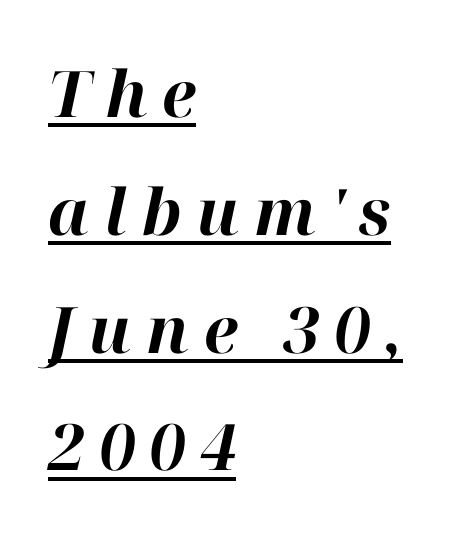
The image shows 64 px bold type, italic (leaning right); set left-aligned, line spacing 1.84x, unusually wide letter spacing (+0.23 em), underlined; high stroke contrast and a medium x-height.
